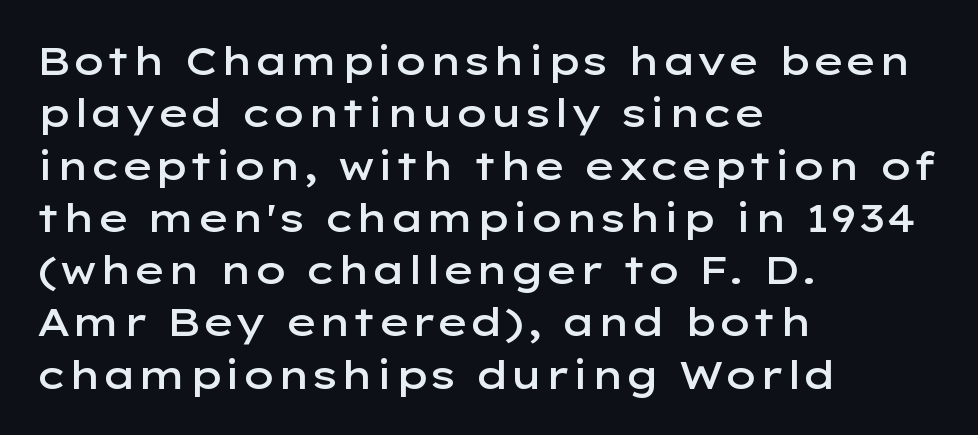
{"serif": "no", "italic": "no", "bold": "semi", "weight": "semibold", "width": "wide", "stroke_contrast": "low", "x_height": "medium", "monospaced": "no", "underline": "no", "align": "left", "line_spacing": "normal", "line_spacing_ratio": 1.34, "letter_spacing": "normal", "letter_spacing_em": 0.0, "glyph_px": 39}
